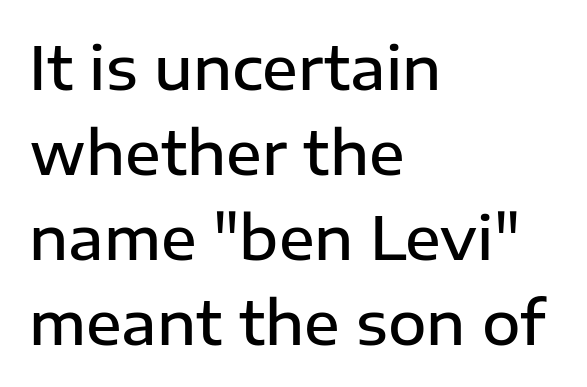
Is this a fixed-width face? No — the glyphs have proportional, varying widths. Evenly set lines give the paragraph a standard silhouette. Each letter's strokes conclude bluntly, with no projecting serifs. If you drew a line through each stem, it would be perfectly vertical. The space beneath each line is pristine and unruled. The type is set solid horizontally, with unmodified tracking.
